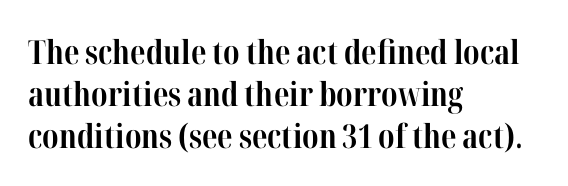
Q: Is the text bold? A: Yes.
Q: Is the text italic (slanted)? A: No, it is upright.
Q: Is the typeface a serif or a sans-serif typeface? A: Serif.
Q: Is the text underlined? A: No.
Q: How is the paragraph aligned? A: Left-aligned.
Q: Is the spacing between letters normal or unusually wide? A: Normal.
Q: Is the spacing between lines tight, normal or loose? A: Normal.
Q: Width (condensed, normal, or wide)? A: Condensed.
Q: Stroke contrast? A: High.
Q: x-height? A: Medium.
Q: Monospaced? A: No.
